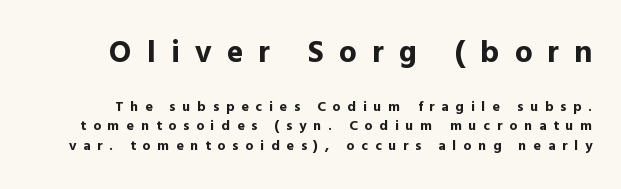
The image shows 31 px bold sans-serif type, upright; set normal line spacing (1.37x), unusually wide letter spacing (+0.49 em), not underlined; the first (top) block is 2.21x larger; a medium x-height.
